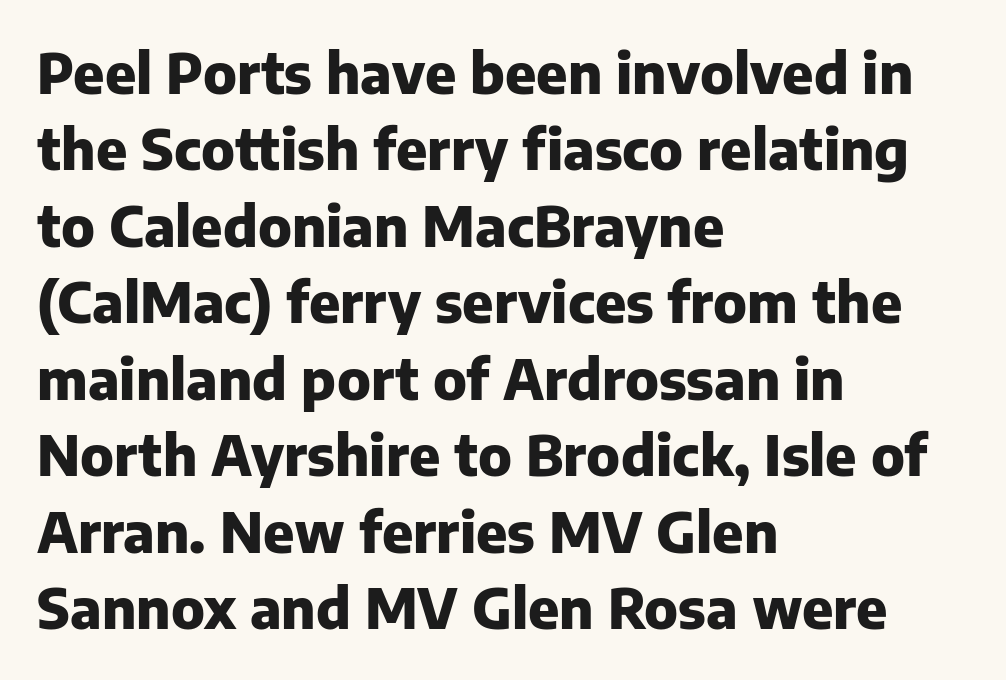
How would I describe the line gaps? Plain and ordinary. Grotesque or geometric, the face here clearly has no serifs. A student would call this left alignment; a typographer would say flush left, rag right. Look at the stroke-to-counter ratio: heavy, a bold.
